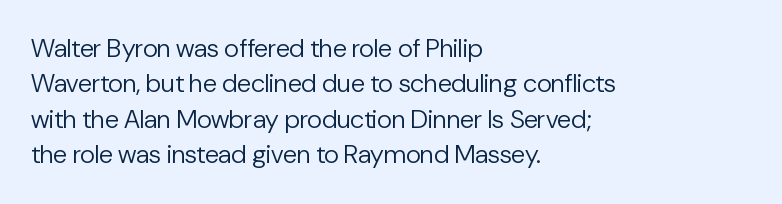
Vertically, the passage feels balanced, rows spaced as you'd expect. No italicization has been applied; the sample stays upright. A bare baseline throughout the passage. Think standard paragraph weight, or any step lighter than that.
